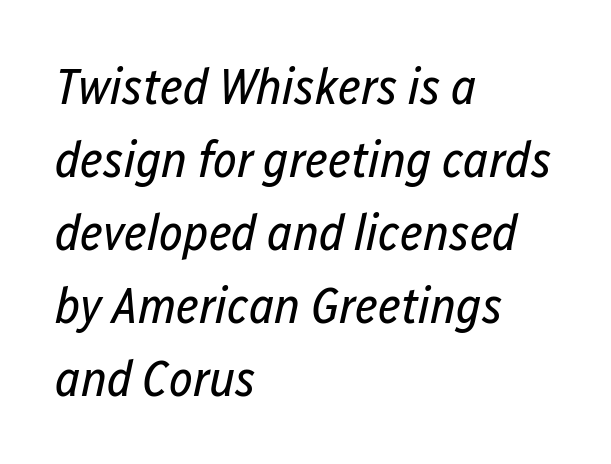
{"italic": "yes", "lean": "right", "slant_degrees": 12, "bold": "no", "weight": "regular", "width": "condensed", "stroke_contrast": "low", "x_height": "medium", "monospaced": "no", "underline": "no", "align": "left", "line_spacing": "normal", "line_spacing_ratio": 1.43, "letter_spacing": "normal", "letter_spacing_em": 0.0, "glyph_px": 51}
